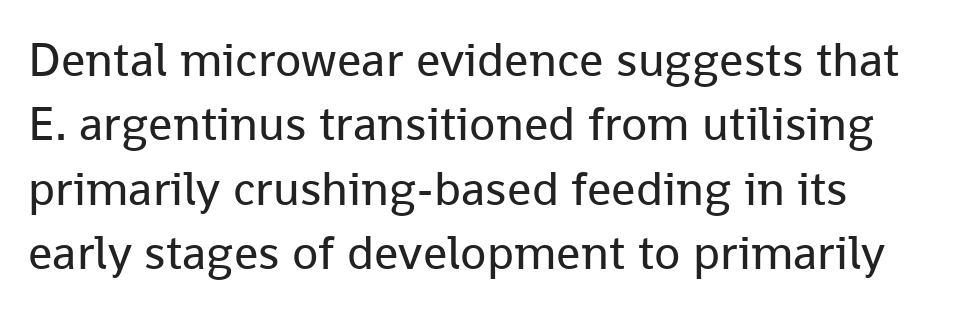
{"serif": "no", "italic": "no", "bold": "no", "weight": "regular", "width": "normal", "stroke_contrast": "low", "x_height": "medium", "monospaced": "no", "underline": "no", "align": "left", "line_spacing": "normal", "line_spacing_ratio": 1.34, "letter_spacing": "normal", "letter_spacing_em": 0.0, "glyph_px": 48}
